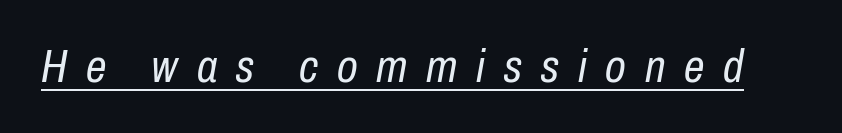
Looking at the ascenders, they clearly lean. Someone cranked the tracking dial way up on this one. Weight class: somewhere from thin through regular. Think of a printed novel: that variable character pitch is what you see here. Quick note: underline on.
